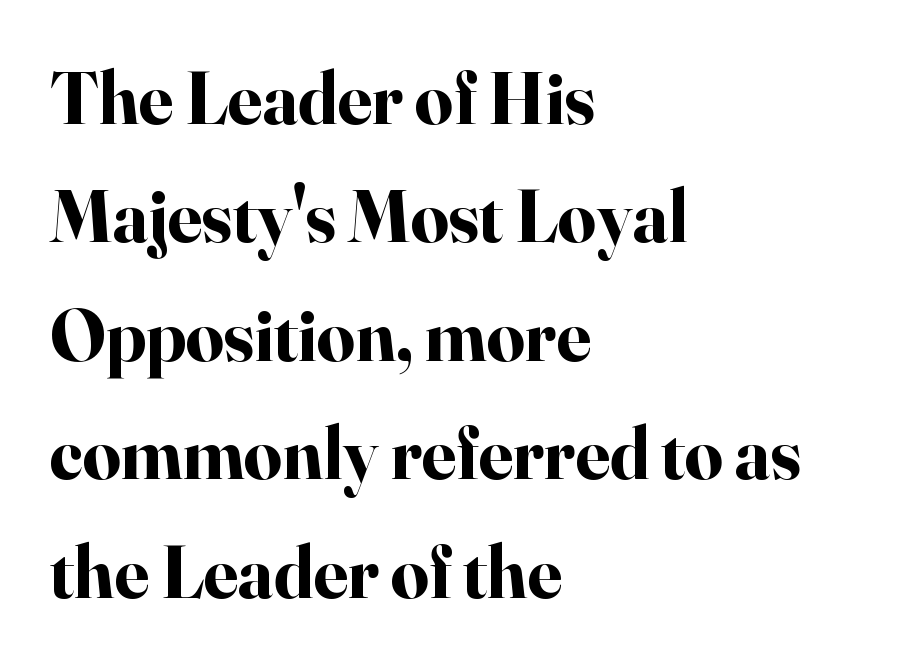
Q: Is the text bold? A: Yes.
Q: Is the text italic (slanted)? A: No, it is upright.
Q: Is the typeface a serif or a sans-serif typeface? A: Serif.
Q: Is the text underlined? A: No.
Q: How is the paragraph aligned? A: Left-aligned.
Q: Is the spacing between letters normal or unusually wide? A: Normal.
Q: Is the spacing between lines tight, normal or loose? A: Normal.
Q: Width (condensed, normal, or wide)? A: Normal.
Q: Stroke contrast? A: High.
Q: x-height? A: Small.
Q: Monospaced? A: No.
